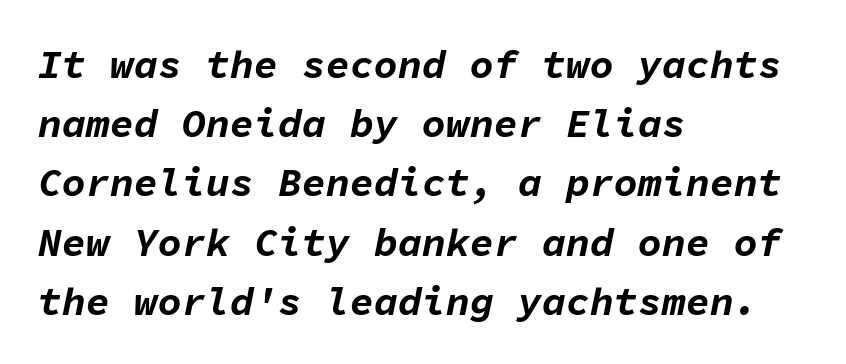
{"italic": "yes", "lean": "right", "slant_degrees": 11, "bold": "yes", "weight": "bold", "width": "normal", "stroke_contrast": "low", "x_height": "medium", "monospaced": "yes", "underline": "no", "align": "left", "line_spacing": "normal", "line_spacing_ratio": 1.48, "letter_spacing": "normal", "letter_spacing_em": 0.0, "glyph_px": 40}
